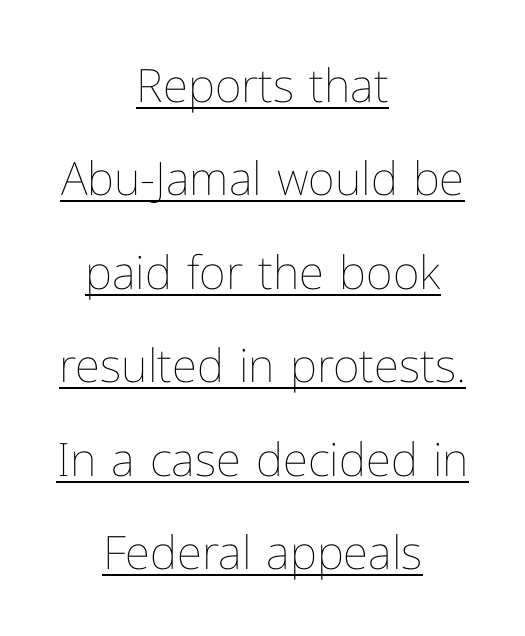
Q: Is the text bold? A: No.
Q: Is the text italic (slanted)? A: No, it is upright.
Q: Is the text underlined? A: Yes.
Q: How is the paragraph aligned? A: Centered.
Q: Is the spacing between letters normal or unusually wide? A: Normal.
Q: Is the spacing between lines tight, normal or loose? A: Loose.
Q: Width (condensed, normal, or wide)? A: Normal.
Q: Stroke contrast? A: Low.
Q: x-height? A: Medium.
Q: Monospaced? A: No.
